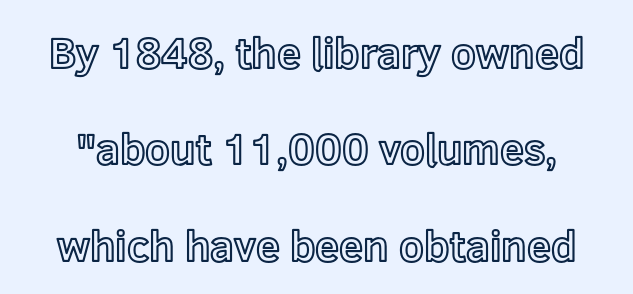
{"italic": "no", "width": "normal", "x_height": "medium", "monospaced": "no", "underline": "no", "line_spacing": "loose", "line_spacing_ratio": 2.24, "letter_spacing": "normal", "letter_spacing_em": 0.0, "glyph_px": 43}
